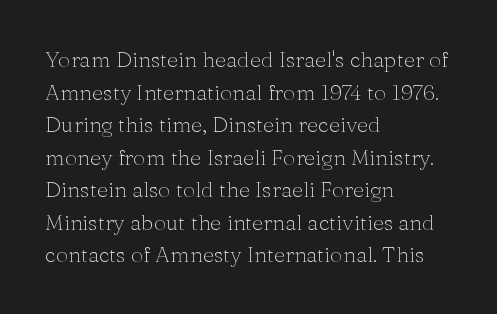
Q: Is the text bold? A: No.
Q: Is the text italic (slanted)? A: No, it is upright.
Q: Is the text underlined? A: No.
Q: How is the paragraph aligned? A: Left-aligned.
Q: Is the spacing between letters normal or unusually wide? A: Normal.
Q: Is the spacing between lines tight, normal or loose? A: Normal.
